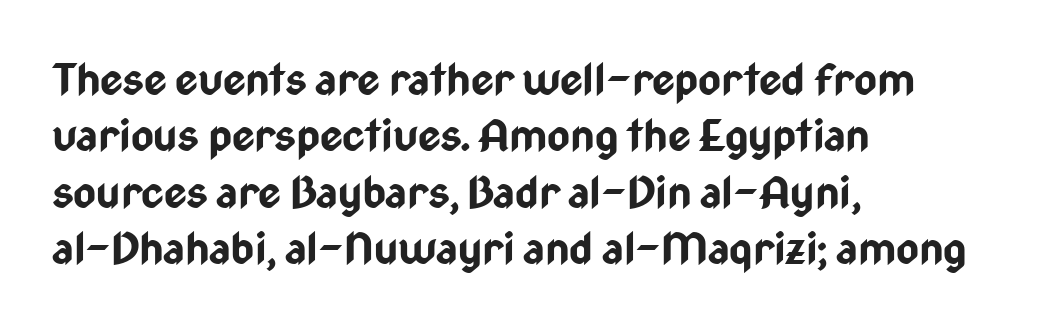
Q: Is the text bold? A: Yes.
Q: Is the text italic (slanted)? A: No, it is upright.
Q: Is the typeface a serif or a sans-serif typeface? A: Sans-serif.
Q: Is the text underlined? A: No.
Q: How is the paragraph aligned? A: Left-aligned.
Q: Is the spacing between letters normal or unusually wide? A: Normal.
Q: Is the spacing between lines tight, normal or loose? A: Normal.
Q: Width (condensed, normal, or wide)? A: Condensed.
Q: Stroke contrast? A: Low.
Q: x-height? A: Medium.
Q: Monospaced? A: No.
